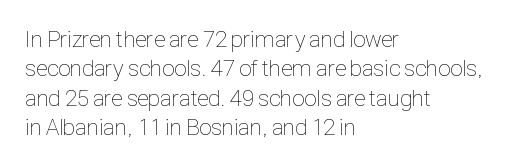
It's the straight-up-and-down kind of type. The face used here is rendered with its standard letterfit. The setting favours the left margin, as ordinary paragraphs usually do. This is not heavy type; no bold has been used. Interline gaps are of average width in this sample.
